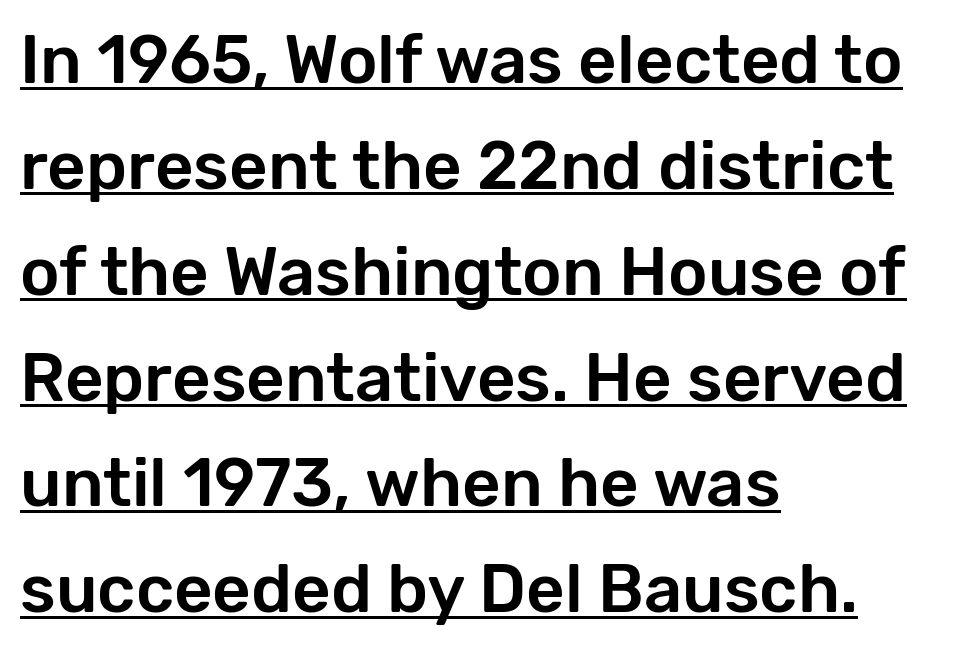
Q: Is the text italic (slanted)? A: No, it is upright.
Q: Is the typeface a serif or a sans-serif typeface? A: Sans-serif.
Q: Is the text underlined? A: Yes.
Q: How is the paragraph aligned? A: Left-aligned.
Q: Is the spacing between letters normal or unusually wide? A: Normal.
Q: Is the spacing between lines tight, normal or loose? A: Normal.
Q: Width (condensed, normal, or wide)? A: Normal.
Q: Stroke contrast? A: Low.
Q: x-height? A: Medium.
Q: Monospaced? A: No.
